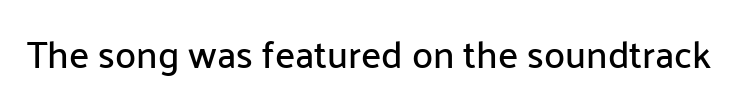
{"serif": "no", "italic": "no", "width": "normal", "stroke_contrast": "low", "x_height": "medium", "monospaced": "no", "underline": "no", "letter_spacing": "normal", "letter_spacing_em": 0.0, "glyph_px": 38}
